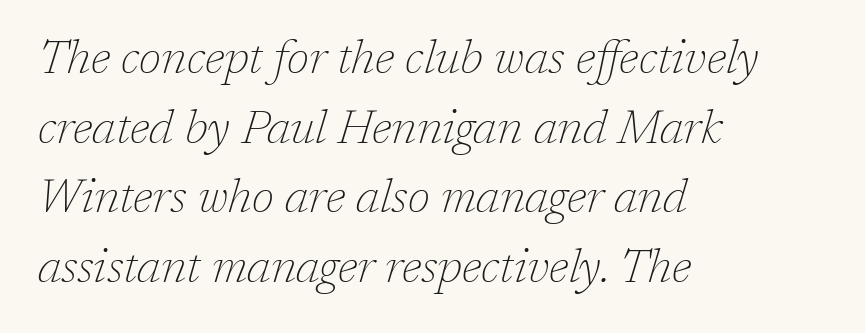
{"serif": "yes", "italic": "yes", "lean": "right", "slant_degrees": 17, "bold": "no", "weight": "thin", "width": "normal", "stroke_contrast": "low", "x_height": "medium", "monospaced": "no", "underline": "no", "align": "left", "line_spacing": "normal", "line_spacing_ratio": 1.48, "letter_spacing": "normal", "letter_spacing_em": 0.0, "glyph_px": 47}
